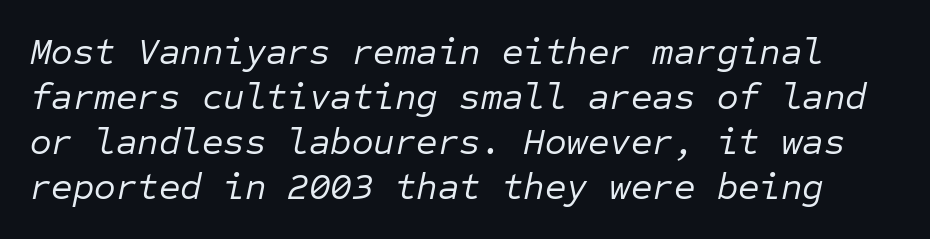
{"italic": "yes", "lean": "right", "slant_degrees": 12, "bold": "no", "weight": "regular", "width": "normal", "stroke_contrast": "low", "x_height": "medium", "monospaced": "yes", "underline": "no", "line_spacing_ratio": 1.22, "letter_spacing": "normal", "letter_spacing_em": 0.0, "glyph_px": 37}
